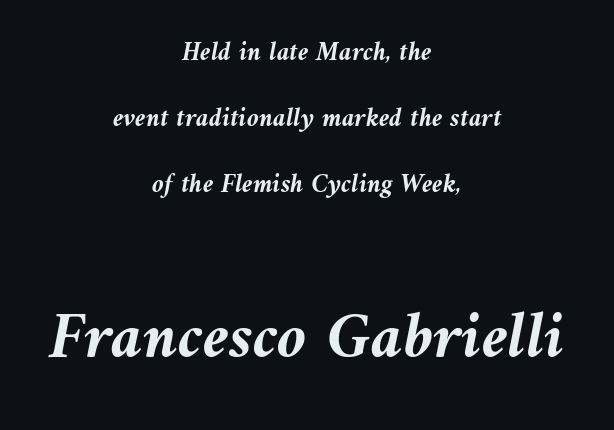
Does the bottom block carry the larger type? Yes, it does. This is heavy type, rendered in bold. The lines are quadded center. The specimen omits any rule beneath the text block's lines. In terms of leading, this rendering errs on the spacious side.
